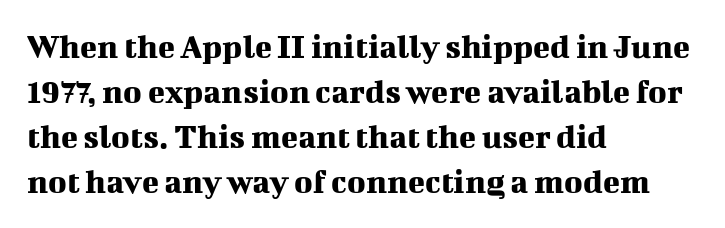
Nobody touched the tracking dial on this one. Each line starts at the same left margin while the right side varies. This rendering features lettering with no underline. In terms of leading, this rendering sits right in the middle. Think of a printed novel: that variable character pitch is what you see here.
